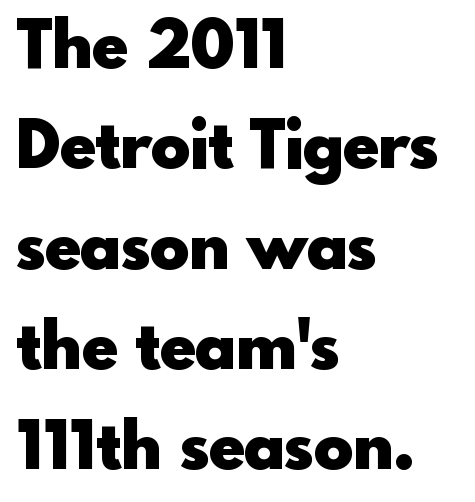
The image shows 66 px heavy sans-serif type, upright; set left-aligned, normal line spacing (1.52x), normal letter spacing, not underlined; a small x-height.
